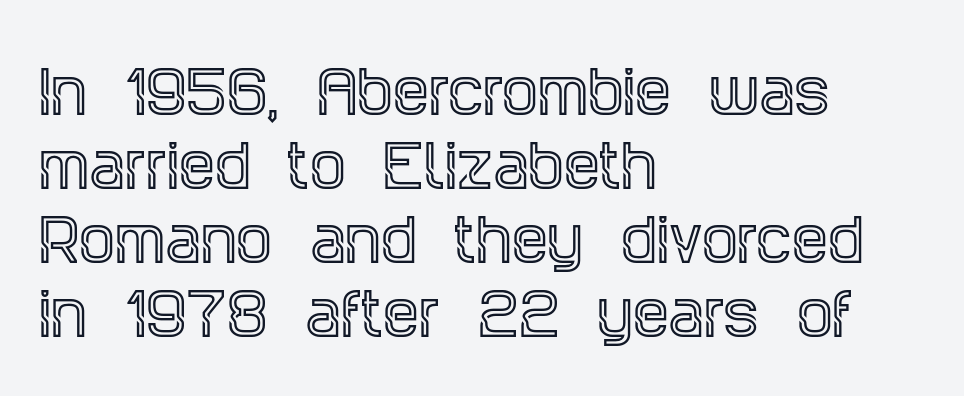
{"serif": "yes", "italic": "no", "width": "condensed", "x_height": "large", "monospaced": "no", "underline": "no", "align": "left", "line_spacing": "normal", "line_spacing_ratio": 1.3, "letter_spacing": "normal", "letter_spacing_em": 0.0, "glyph_px": 57}
